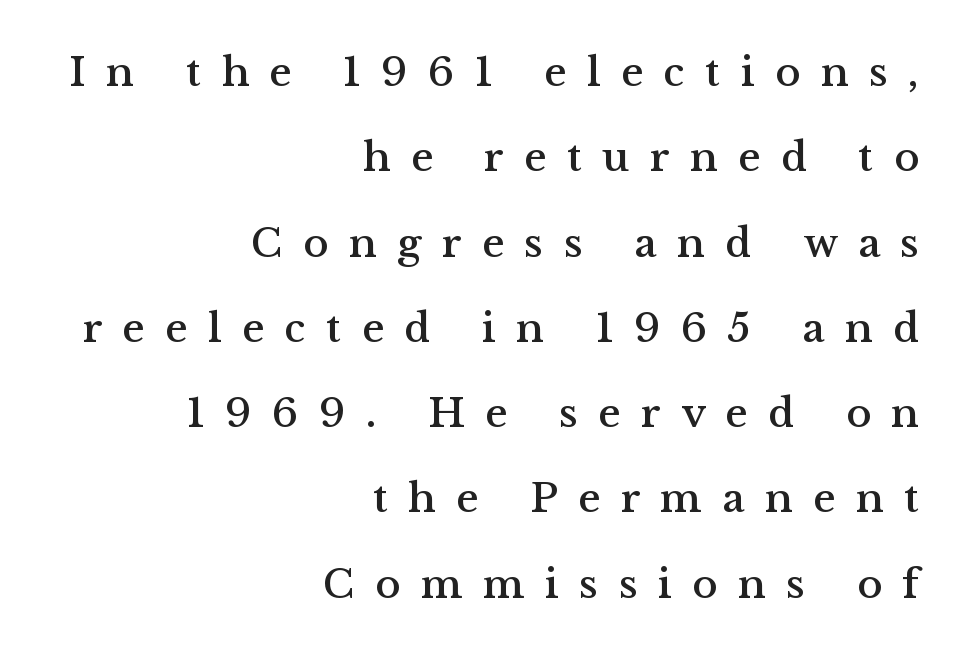
The space directly below the letters is spotless. A typesetter would call this proportional, since set widths differ per character. The axis of the letterforms is exactly vertical. What stands out about the letter spacing? Its width — letters are far apart. The passage shown stacks its lines with a broad gap. Where is the straight margin? On the right.
